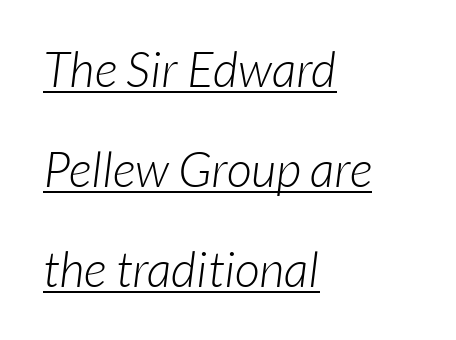
The image shows 49 px light sans-serif type; set left-aligned, loose line spacing (2.04x), normal letter spacing, underlined; low stroke contrast and a medium x-height.
